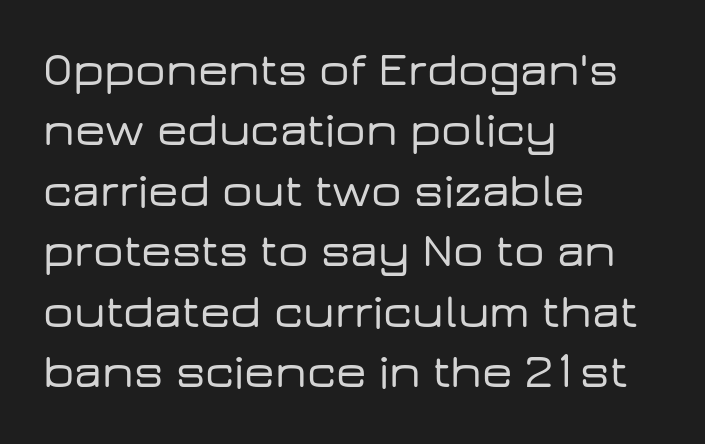
{"serif": "no", "italic": "no", "width": "wide", "stroke_contrast": "low", "x_height": "medium", "monospaced": "no", "underline": "no", "align": "left", "line_spacing": "normal", "line_spacing_ratio": 1.26, "letter_spacing": "normal", "letter_spacing_em": 0.0, "glyph_px": 48}
